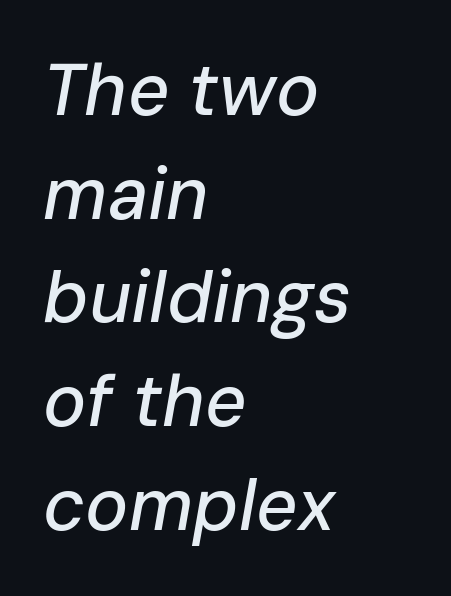
Looks like regular typesetting: each glyph gets only the width it needs. The passage shown stacks its lines at a standard gap. Slant detected: the letters are inclined. The foot of each line stays bare and open. Teacher's note: observe the even left margin — that is flush-left alignment. The type is set solid horizontally, with unmodified tracking.
